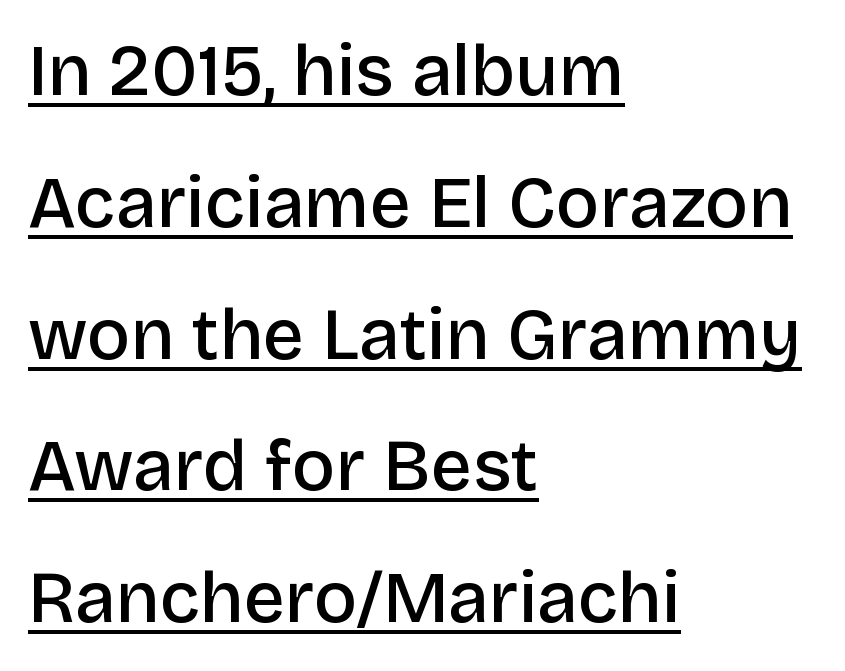
Teacher's note: observe the even left margin — that is flush-left alignment. Characters remain perfectly vertical along every line. Is there an underline? Yes — a line sits under the letters. In terms of letterspacing, this is plain default setting. Spacing verdict: proportional, widths tailored to each character.
